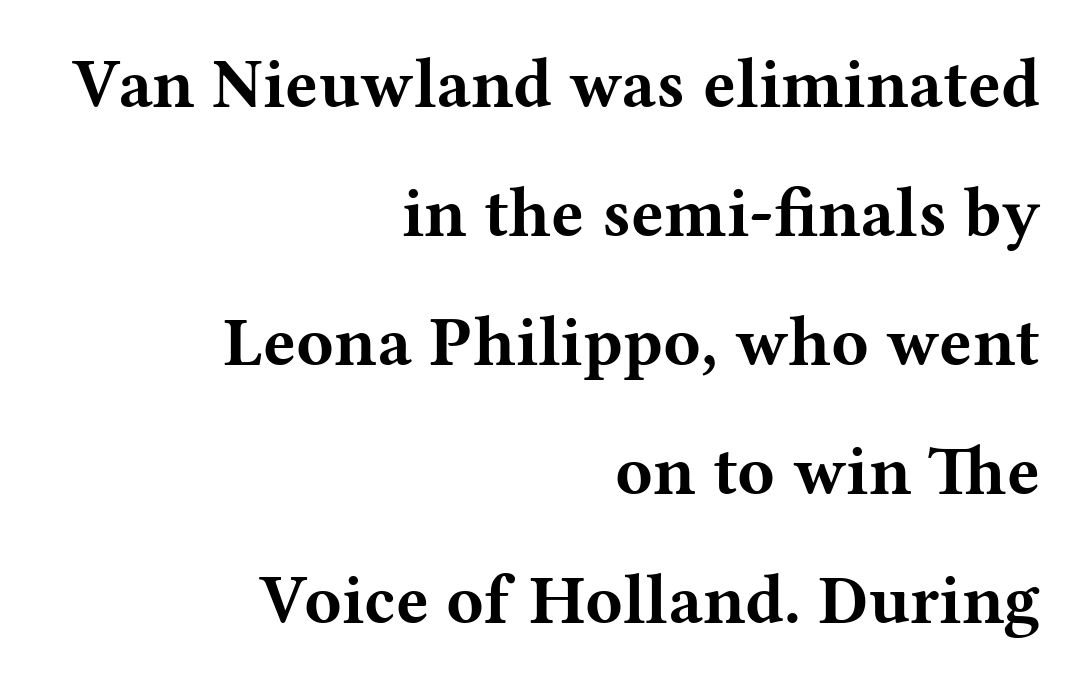
The image shows 69 px bold, wide serif type, upright; set right-aligned, line spacing 1.87x, normal letter spacing, not underlined; medium stroke contrast and a medium x-height.
